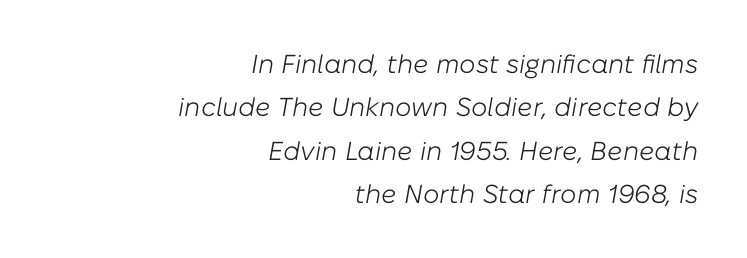
{"italic": "yes", "lean": "right", "slant_degrees": 10, "bold": "no", "underline": "no", "align": "right", "line_spacing": "normal", "line_spacing_ratio": 1.67, "letter_spacing": "normal", "letter_spacing_em": 0.0, "glyph_px": 26}
